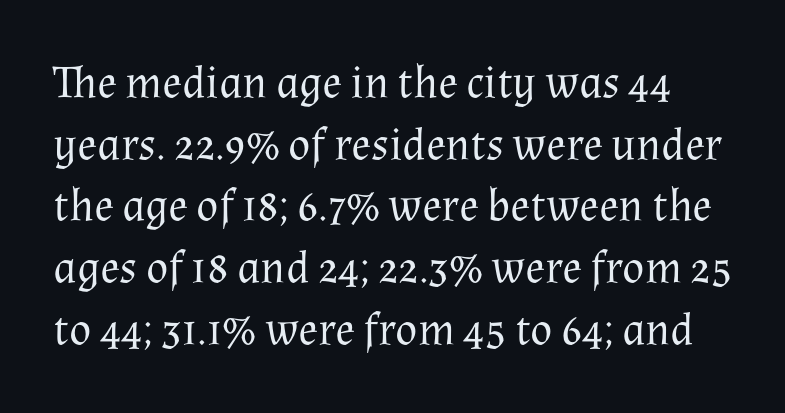
The image shows 46 px regular-weight serif type, upright; set normal line spacing (1.34x), normal letter spacing, not underlined; medium stroke contrast and a medium x-height.
